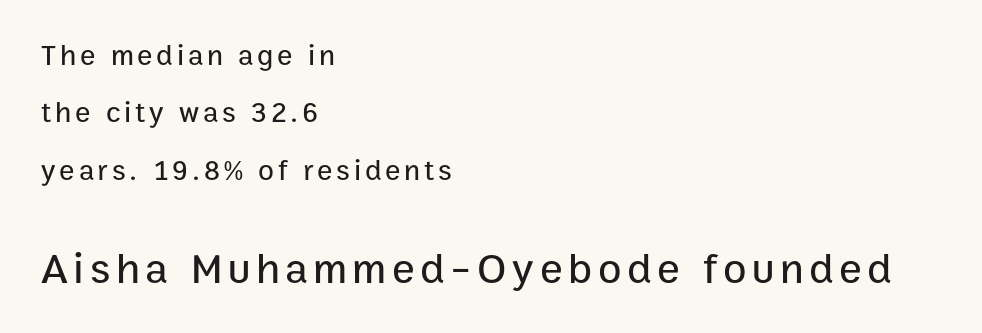
{"serif": "no", "italic": "no", "width": "normal", "stroke_contrast": "low", "x_height": "medium", "monospaced": "no", "underline": "no", "align": "left", "line_spacing": "loose", "line_spacing_ratio": 1.98, "larger_block": "second", "size_ratio": 1.48, "glyph_px": 43}
